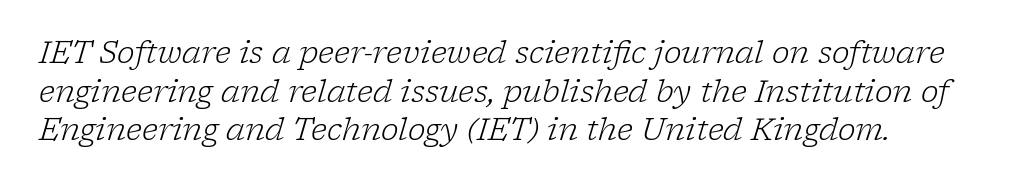
The image shows 30 px light serif type, italic (leaning right); set left-aligned, normal line spacing (1.29x), normal letter spacing, not underlined; low stroke contrast and a medium x-height.
